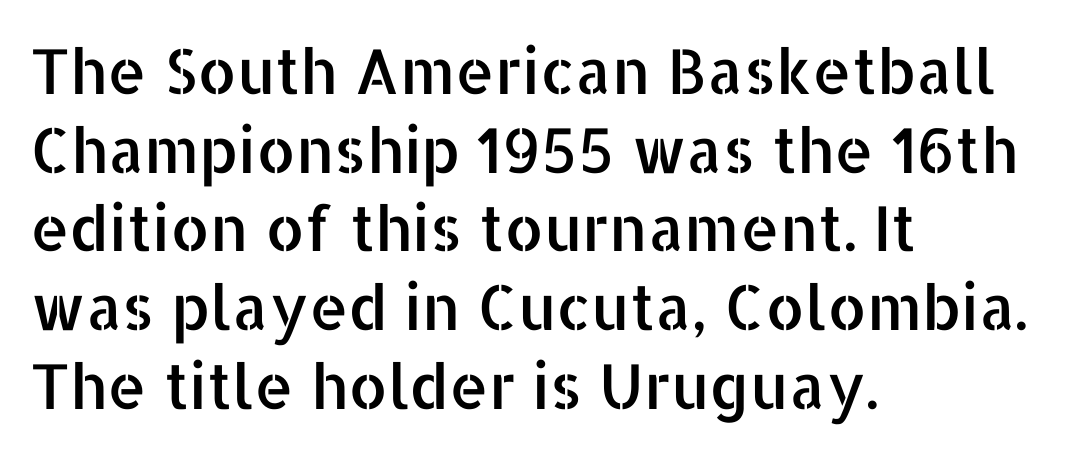
Q: Is the text italic (slanted)? A: No, it is upright.
Q: Is the typeface a serif or a sans-serif typeface? A: Sans-serif.
Q: Is the text underlined? A: No.
Q: How is the paragraph aligned? A: Left-aligned.
Q: Is the spacing between letters normal or unusually wide? A: Normal.
Q: Is the spacing between lines tight, normal or loose? A: Normal.
Q: Width (condensed, normal, or wide)? A: Normal.
Q: Stroke contrast? A: Low.
Q: x-height? A: Medium.
Q: Monospaced? A: No.
